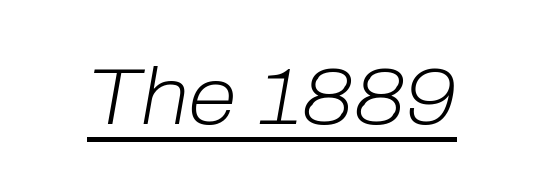
Counters stay open thanks to moderate or lighter strokes. Underlining? Definitely there. Each letter keeps its own natural width here, so spacing adapts to shape. Here the glyphs are tracked normally, forming tight word shapes. The glyphs look as if they've been sheared to an angle.
